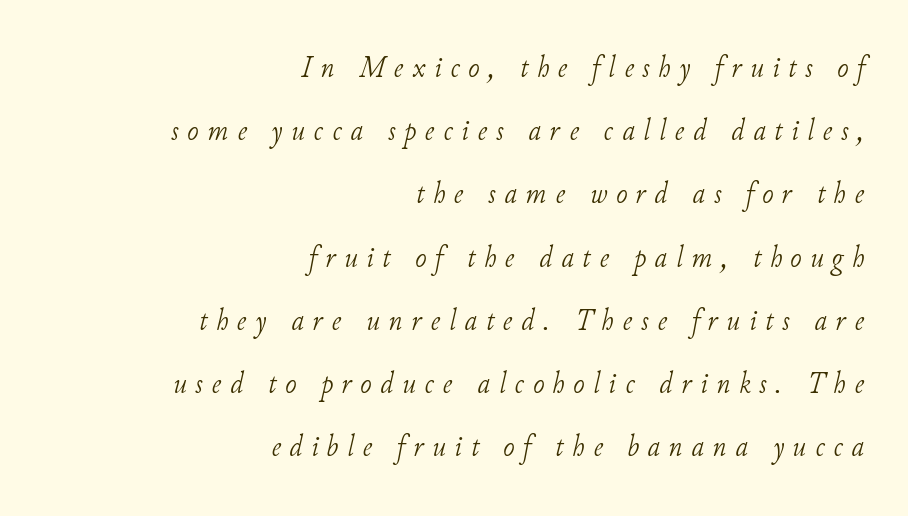
The image shows 31 px light serif type, italic (leaning right); set right-aligned, loose line spacing (2.04x), unusually wide letter spacing (+0.28 em), not underlined; low stroke contrast and a small x-height.
